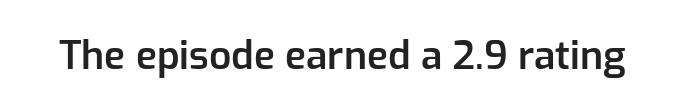
The image shows 39 px semibold sans-serif type, upright; set normal letter spacing, not underlined; low stroke contrast and a medium x-height.
